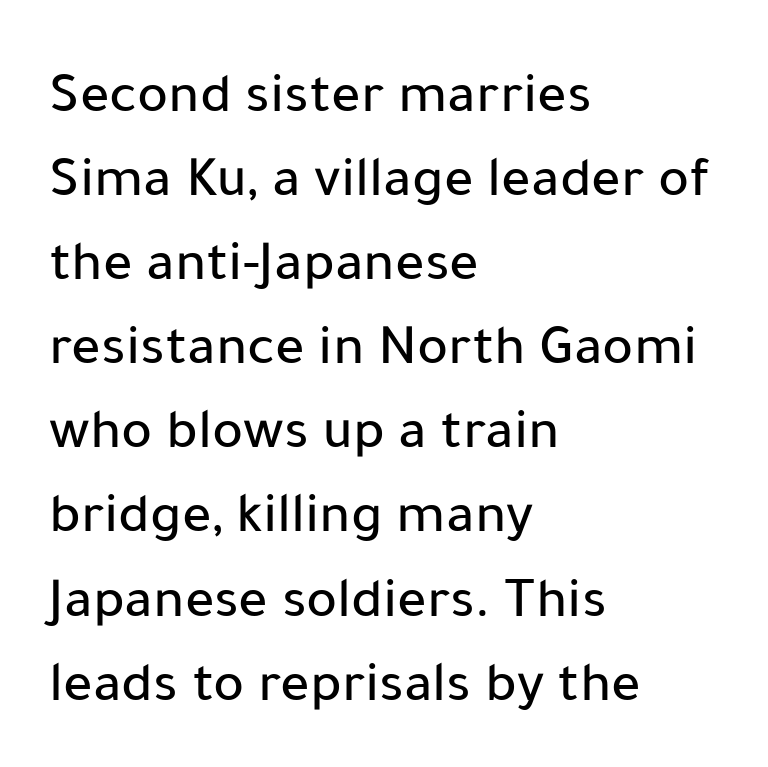
The image shows 58 px sans-serif type, upright; set left-aligned, normal line spacing (1.45x), normal letter spacing, not underlined; low stroke contrast and a medium x-height.
